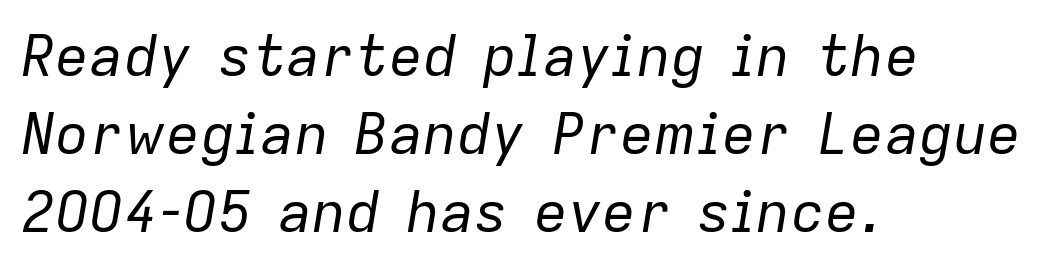
These lines are rendered in a variable-pitch font. The passage is arranged the way most books set body copy — flush left. Weight: regular or lighter. Quick note: interline space is typical.
